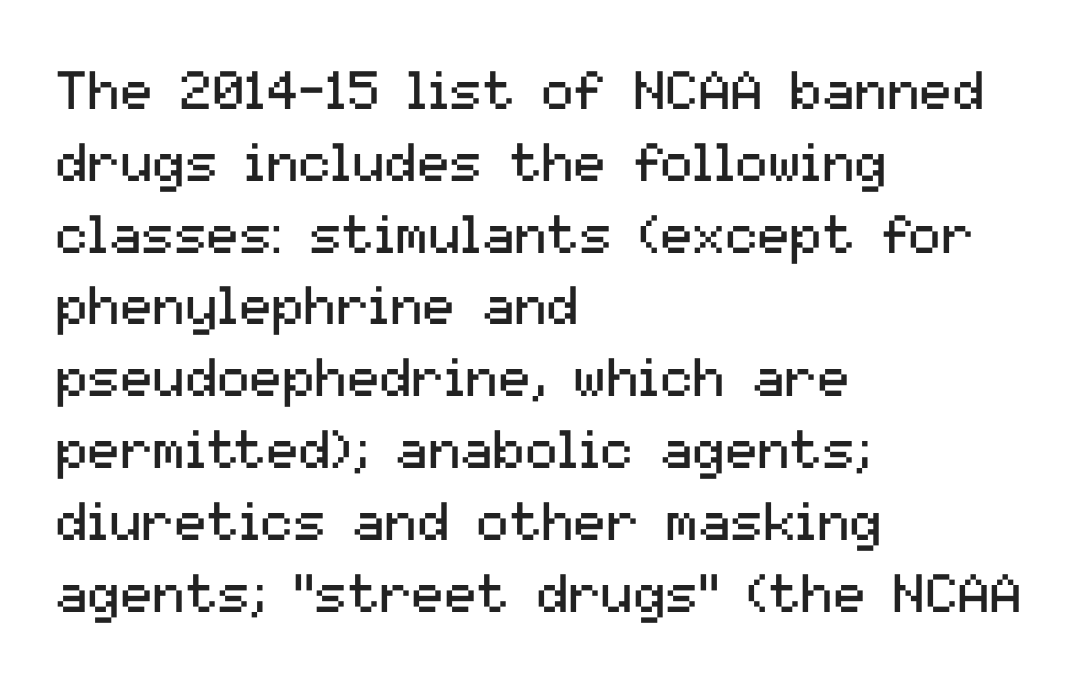
Note the varied advance widths — an 'i' is clearly narrower than an 'm'. These lines are set flush left with a ragged right edge. How would I describe the line gaps? Plain and ordinary. Plain, unruled lines of type. Check where the strokes stop: nothing finishes them off — pure sans.
